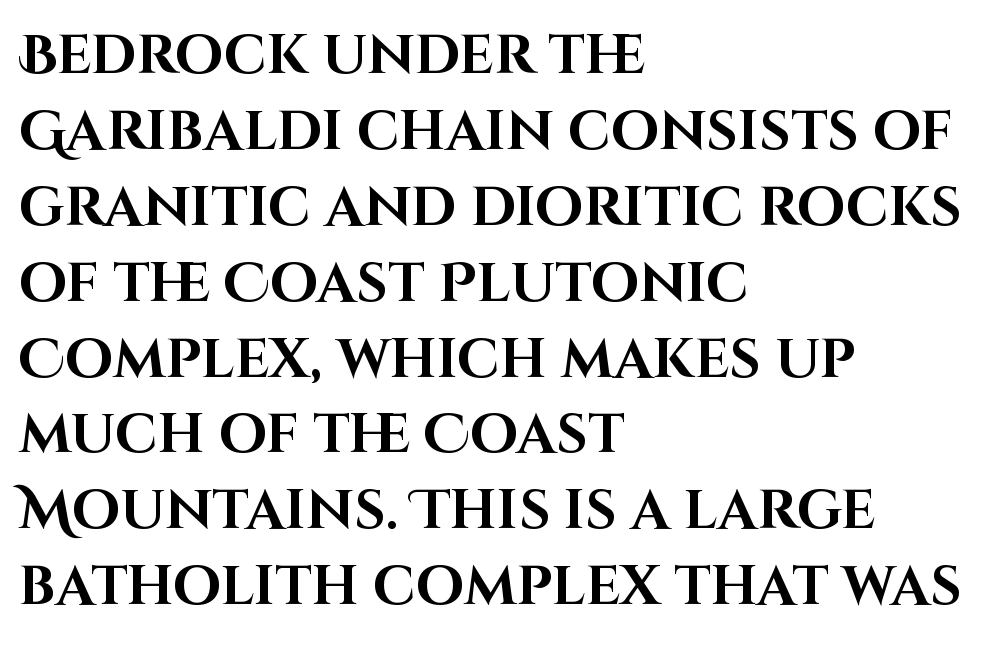
The image shows 55 px bold sans-serif type, upright; set left-aligned, normal line spacing (1.38x), normal letter spacing, not underlined; high stroke contrast and a large x-height.
